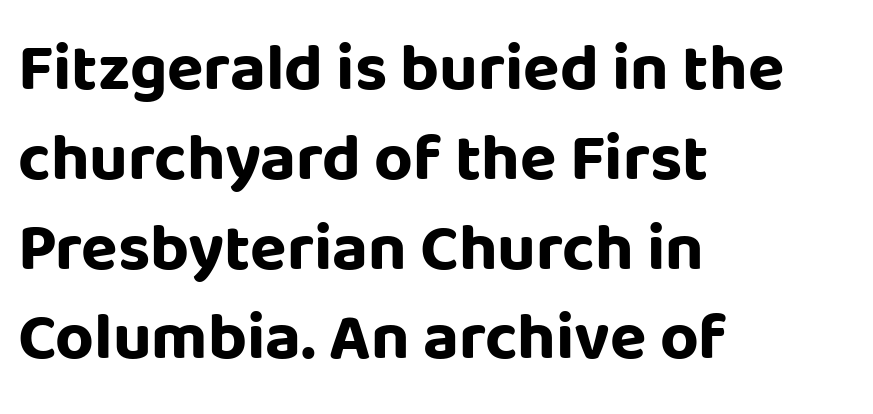
The image shows 67 px bold sans-serif type, upright; set left-aligned, normal line spacing (1.34x), normal letter spacing, not underlined; low stroke contrast and a large x-height.
